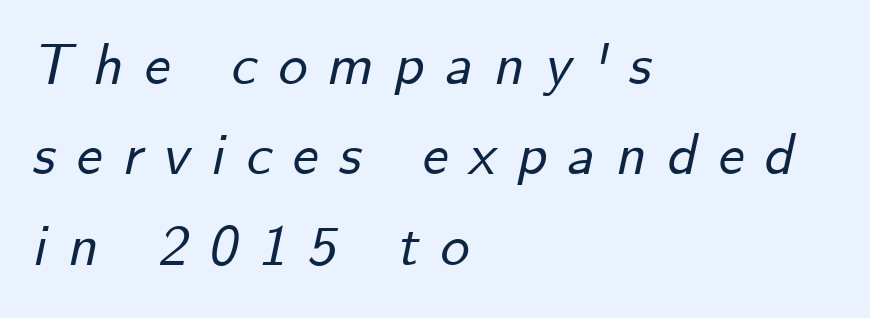
The paragraph shown leans on its left margin. Slant detected: the letters are inclined. Spacing between characters has been opened up far beyond the box default. A typesetter would call this leading conventional body-copy spacing. The glyphs are unaccompanied by any horizontal stroke below them. The face used here is proportionally spaced, like ordinary book or web type.
